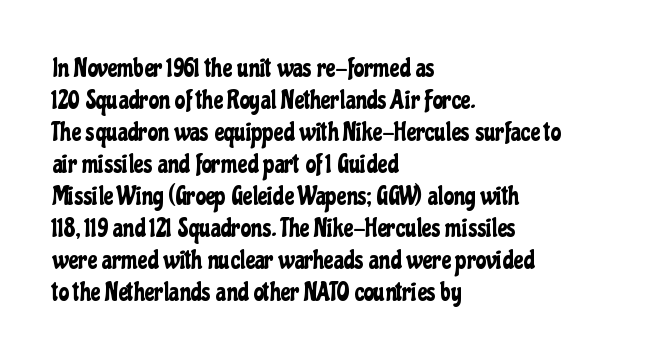
{"italic": "no", "underline": "no", "align": "left", "line_spacing_ratio": 1.23, "letter_spacing": "normal", "letter_spacing_em": 0.0, "glyph_px": 26}
